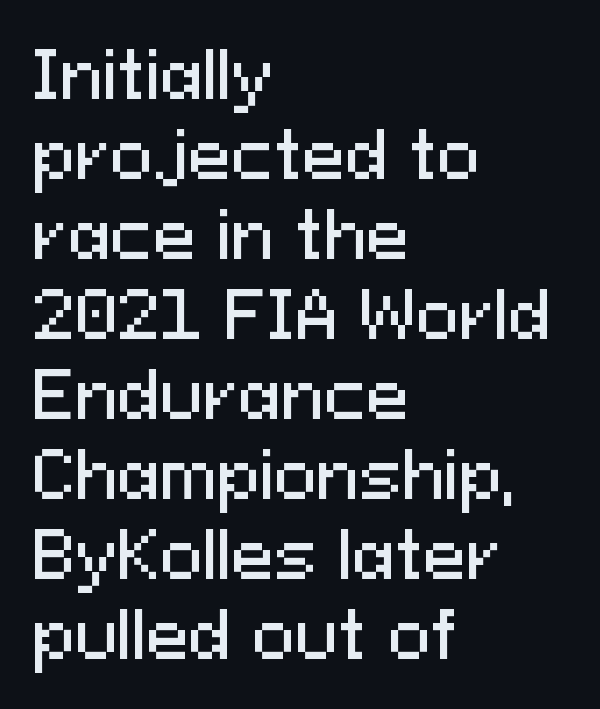
Q: Is the text italic (slanted)? A: No, it is upright.
Q: Is the typeface a serif or a sans-serif typeface? A: Sans-serif.
Q: Is the text underlined? A: No.
Q: How is the paragraph aligned? A: Left-aligned.
Q: Is the spacing between letters normal or unusually wide? A: Normal.
Q: Is the spacing between lines tight, normal or loose? A: Normal.
Q: Width (condensed, normal, or wide)? A: Normal.
Q: Stroke contrast? A: Medium.
Q: x-height? A: Medium.
Q: Monospaced? A: No.
